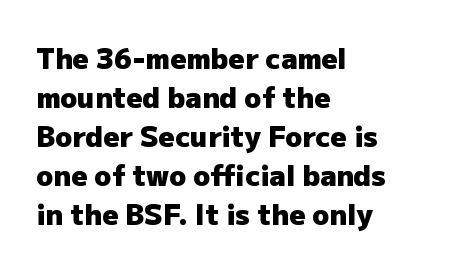
The image shows 28 px heavy sans-serif type, upright; set left-aligned, normal line spacing (1.39x), normal letter spacing, not underlined; low stroke contrast and a medium x-height.
